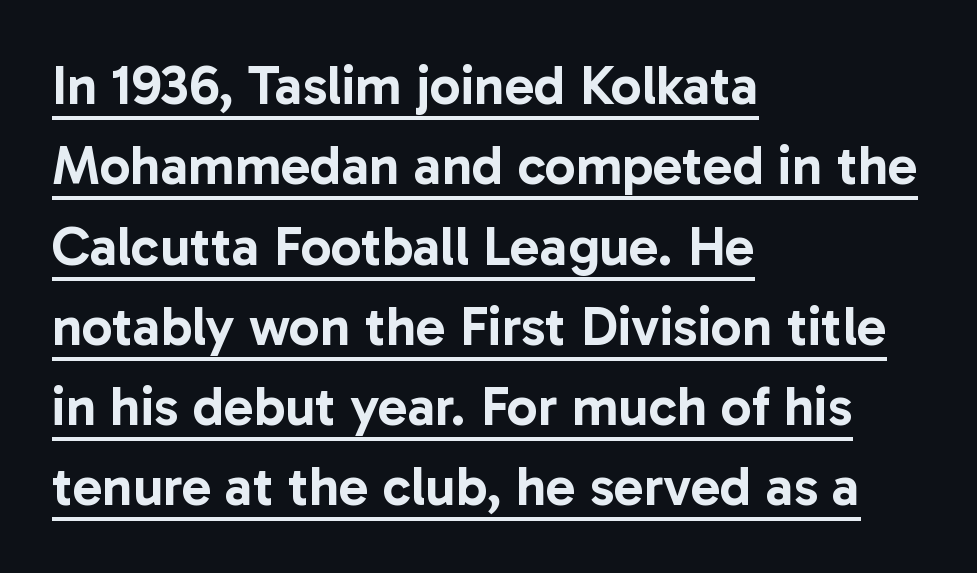
I'd call this a sans setting — the letters go barefoot. Nobody touched the tracking dial on this one. A typographer would call this underscored text. The passage shown is typed in a proportional face where columns would drift. Does the copy run flush right? No — it runs flush left.
